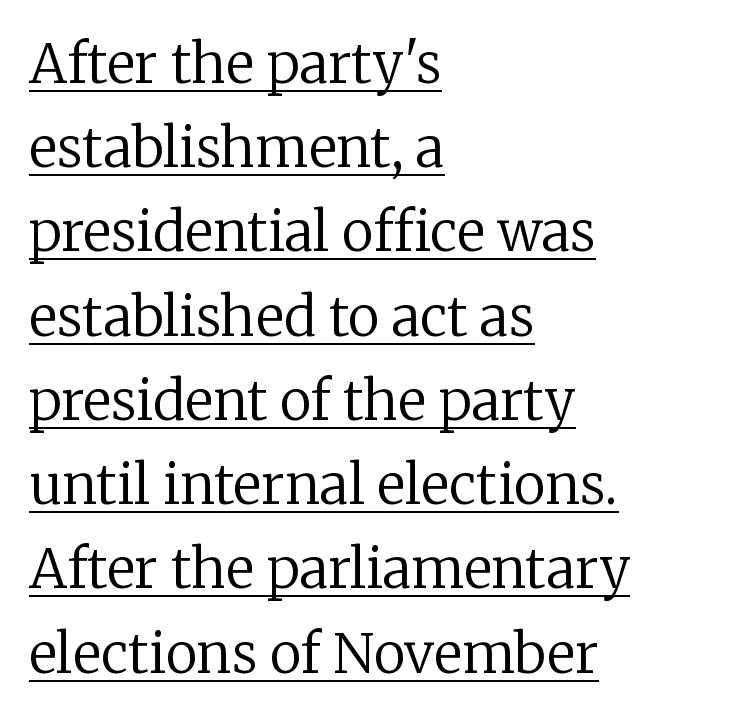
Q: Is the text bold? A: No.
Q: Is the text italic (slanted)? A: No, it is upright.
Q: Is the typeface a serif or a sans-serif typeface? A: Serif.
Q: Is the text underlined? A: Yes.
Q: How is the paragraph aligned? A: Left-aligned.
Q: Is the spacing between letters normal or unusually wide? A: Normal.
Q: Is the spacing between lines tight, normal or loose? A: Normal.
Q: Width (condensed, normal, or wide)? A: Normal.
Q: Stroke contrast? A: Low.
Q: x-height? A: Medium.
Q: Monospaced? A: No.
